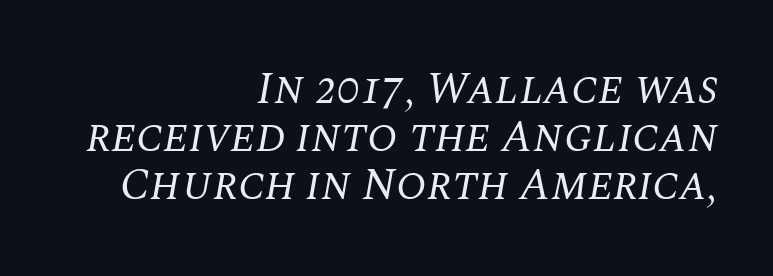
{"serif": "yes", "italic": "yes", "lean": "right", "slant_degrees": 10, "bold": "no", "weight": "regular", "width": "normal", "stroke_contrast": "medium", "x_height": "large", "monospaced": "no", "underline": "no", "align": "right", "line_spacing": "tight", "line_spacing_ratio": 1.07, "letter_spacing": "normal", "letter_spacing_em": 0.0, "glyph_px": 45}
